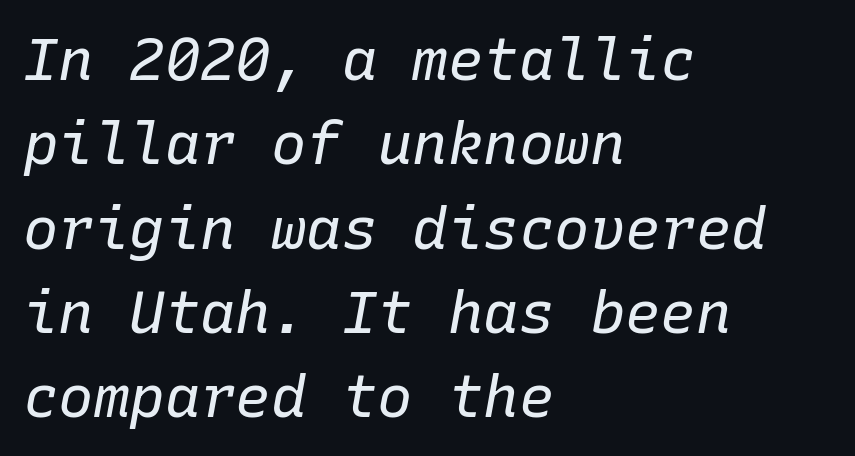
{"italic": "yes", "lean": "right", "slant_degrees": 10, "bold": "no", "weight": "regular", "width": "normal", "stroke_contrast": "low", "x_height": "medium", "monospaced": "yes", "underline": "no", "align": "left", "line_spacing": "normal", "line_spacing_ratio": 1.43, "letter_spacing": "normal", "letter_spacing_em": 0.0, "glyph_px": 59}
